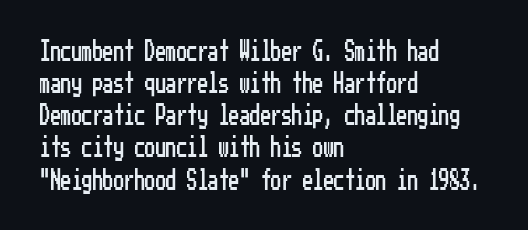
The image shows 21 px text type, upright; set left-aligned, normal line spacing (1.53x), normal letter spacing, not underlined.
